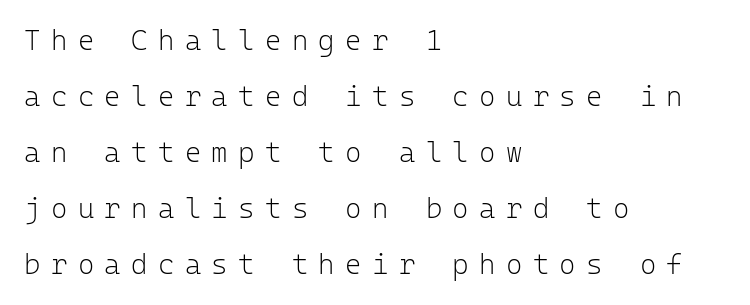
{"serif": "no", "italic": "no", "bold": "no", "weight": "light", "width": "normal", "stroke_contrast": "low", "x_height": "medium", "monospaced": "yes", "underline": "no", "align": "left", "line_spacing": "loose", "line_spacing_ratio": 2.0, "letter_spacing": "wide", "letter_spacing_em": 0.37, "glyph_px": 28}
